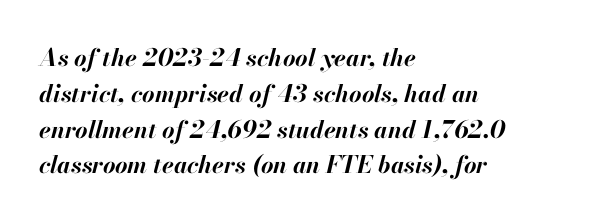
Q: Is the text bold? A: Yes.
Q: Is the text italic (slanted)? A: Yes, it leans right by about 13 degrees.
Q: Is the text underlined? A: No.
Q: How is the paragraph aligned? A: Left-aligned.
Q: Is the spacing between letters normal or unusually wide? A: Normal.
Q: Is the spacing between lines tight, normal or loose? A: Normal.
